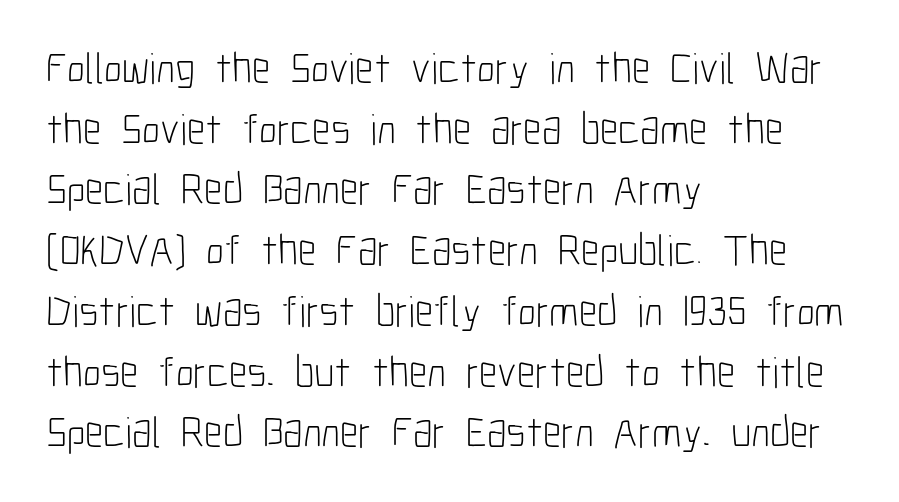
The image shows 44 px light, condensed sans-serif type, upright; set left-aligned, normal line spacing (1.38x), normal letter spacing, not underlined; low stroke contrast and a medium x-height.
